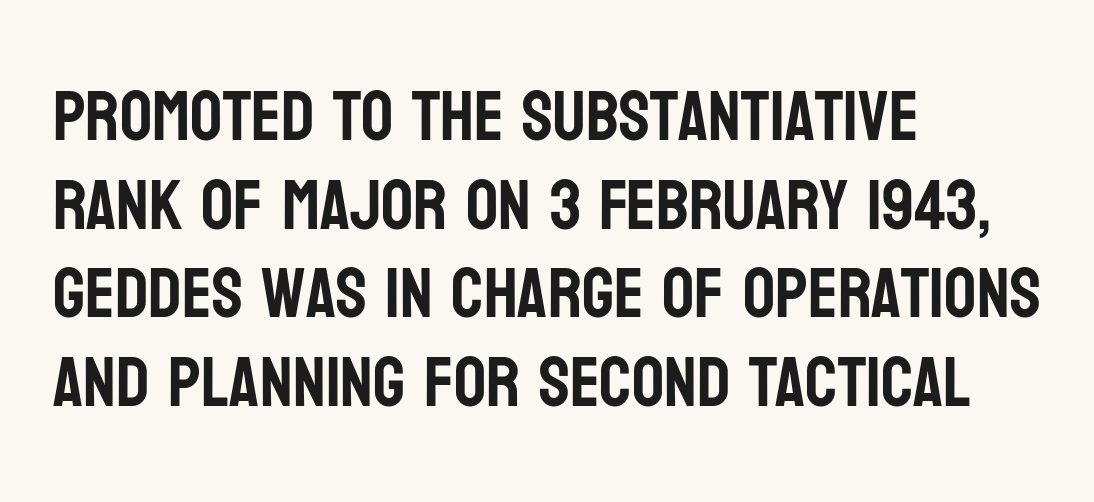
{"serif": "no", "italic": "no", "width": "condensed", "stroke_contrast": "low", "x_height": "large", "monospaced": "no", "underline": "no", "align": "left", "line_spacing": "normal", "line_spacing_ratio": 1.25, "letter_spacing": "normal", "letter_spacing_em": 0.0, "glyph_px": 71}
